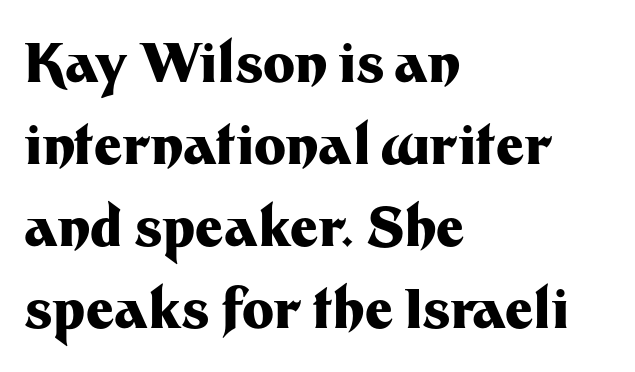
Q: Is the text bold? A: Yes.
Q: Is the text italic (slanted)? A: No, it is upright.
Q: Is the typeface a serif or a sans-serif typeface? A: Sans-serif.
Q: Is the text underlined? A: No.
Q: How is the paragraph aligned? A: Left-aligned.
Q: Is the spacing between letters normal or unusually wide? A: Normal.
Q: Is the spacing between lines tight, normal or loose? A: Normal.
Q: Width (condensed, normal, or wide)? A: Normal.
Q: Stroke contrast? A: Medium.
Q: x-height? A: Medium.
Q: Monospaced? A: No.
